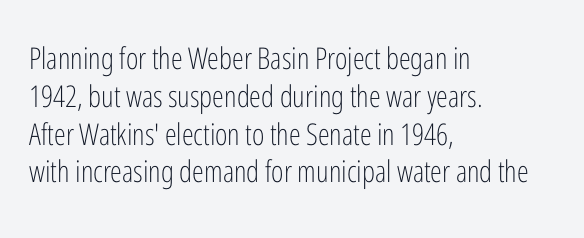
Q: Is the text bold? A: No.
Q: Is the text italic (slanted)? A: No, it is upright.
Q: Is the typeface a serif or a sans-serif typeface? A: Sans-serif.
Q: Is the text underlined? A: No.
Q: How is the paragraph aligned? A: Left-aligned.
Q: Is the spacing between letters normal or unusually wide? A: Normal.
Q: Is the spacing between lines tight, normal or loose? A: Normal.
Q: Width (condensed, normal, or wide)? A: Condensed.
Q: Stroke contrast? A: Low.
Q: x-height? A: Medium.
Q: Monospaced? A: No.
